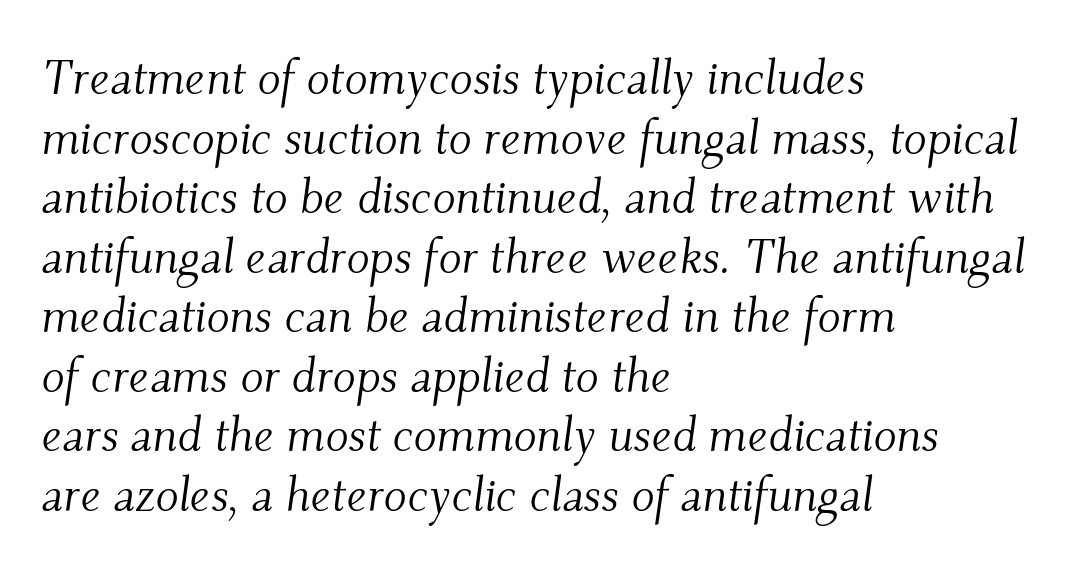
A student would call this left alignment; a typographer would say flush left, rag right. When letters slant like this, we call the style italic. Check under the words: just untouched page. Serif or sans? Serif — the stroke terminals have little feet. Weight: not bold — regular or lighter. The rendering keeps characters at their native spacing.
